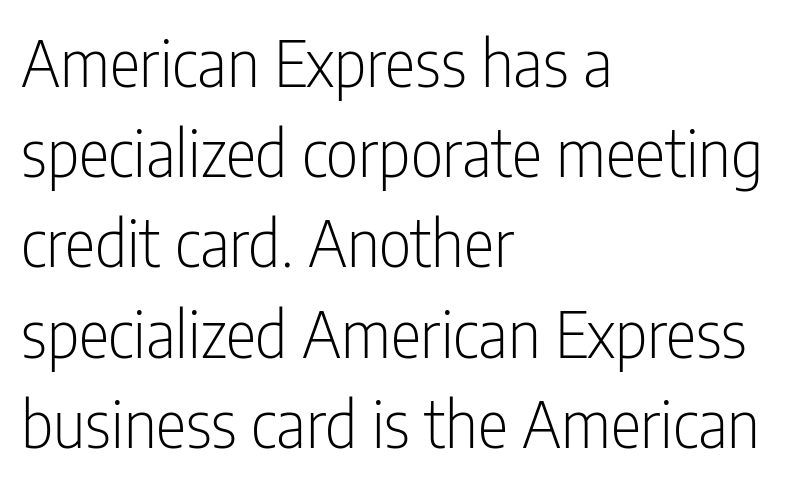
{"serif": "no", "italic": "no", "bold": "no", "weight": "light", "width": "condensed", "stroke_contrast": "low", "x_height": "medium", "monospaced": "no", "underline": "no", "align": "left", "line_spacing": "normal", "line_spacing_ratio": 1.41, "letter_spacing": "normal", "letter_spacing_em": 0.0, "glyph_px": 64}
